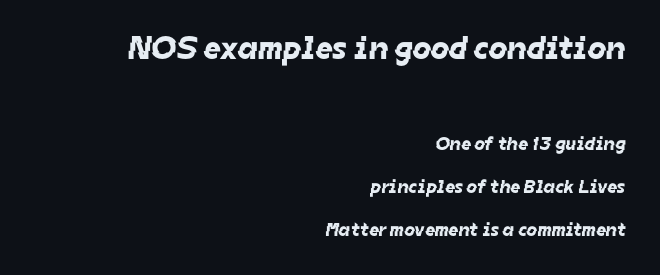
The image shows 33 px sans-serif type; set right-aligned, loose line spacing (2.26x), normal letter spacing, not underlined; the first (top) block is 1.74x larger; low stroke contrast and a medium x-height.
